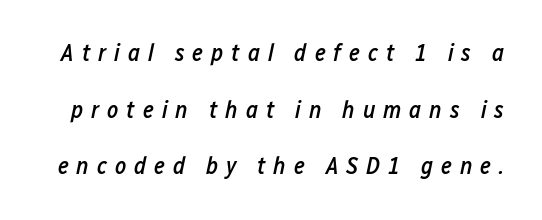
The image shows 24 px text type, italic (leaning right); set loose line spacing (2.36x), unusually wide letter spacing (+0.33 em), not underlined.
